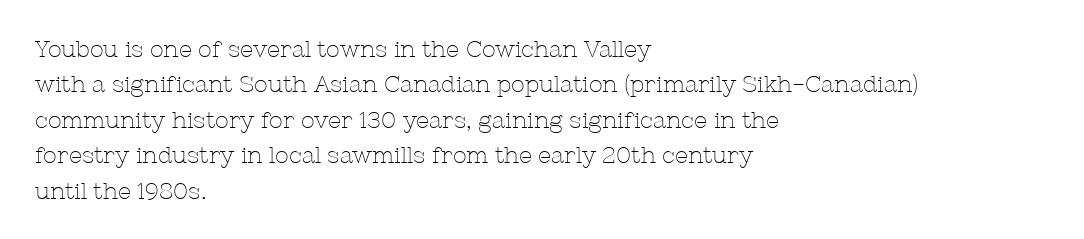
Q: Is the text bold? A: No.
Q: Is the text italic (slanted)? A: No, it is upright.
Q: Is the text underlined? A: No.
Q: How is the paragraph aligned? A: Left-aligned.
Q: Is the spacing between letters normal or unusually wide? A: Normal.
Q: Is the spacing between lines tight, normal or loose? A: Normal.
